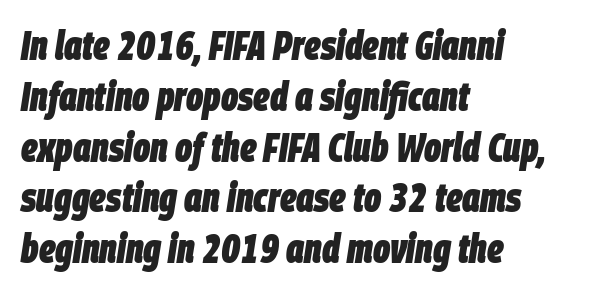
The face used here has the dense, thick strokes of a bold. Note the varied advance widths — an 'i' is clearly narrower than an 'm'. Observe the lean: these are italic letterforms. The rag falls on the right side of this text block. The vertical gap from one line to the next is medium. The passage shown is not underscored anywhere.
